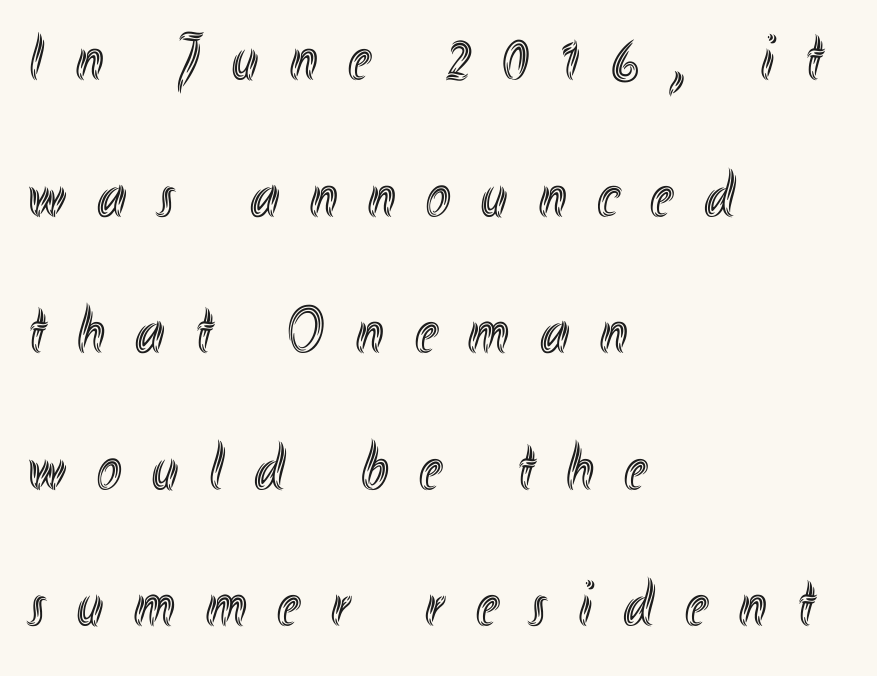
The image shows 66 px condensed type; set left-aligned, loose line spacing (2.07x), unusually wide letter spacing (+0.47 em), not underlined; a small x-height.
